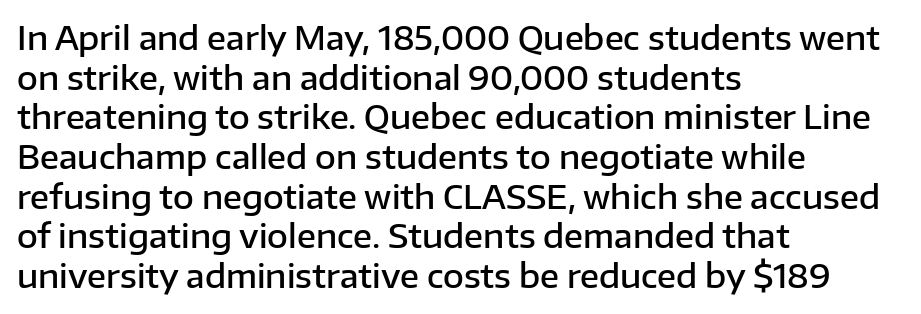
The image shows 32 px semibold sans-serif type, upright; set left-aligned, line spacing 1.24x, normal letter spacing, not underlined; low stroke contrast and a medium x-height.
